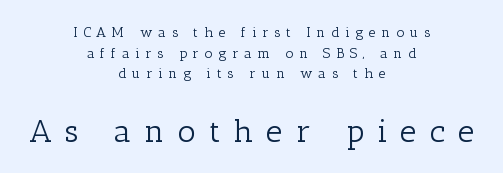
Leading matches the norm, producing a regular column. Is this a sans? No — the strokes have serifs. Note: smaller setting up top, larger setting below. Heaviness? Minimal to ordinary, like unemphasized prose. Character widths vary here, with narrow letters taking less room than wide ones. Check the space under the baseline: it is left empty.
